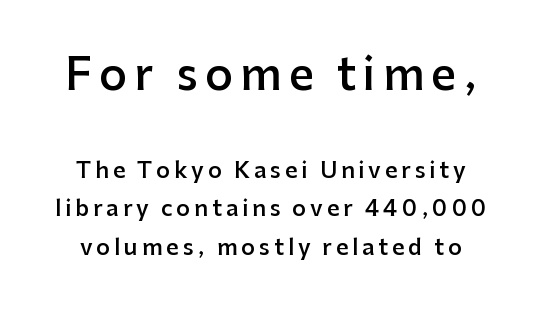
Q: Is the text bold? A: Semi-bold.
Q: Is the text italic (slanted)? A: No, it is upright.
Q: Is the typeface a serif or a sans-serif typeface? A: Sans-serif.
Q: Is the text underlined? A: No.
Q: Which block of text is set in a larger size, the first (top) or the second (bottom)? A: The first (top) one.
Q: Width (condensed, normal, or wide)? A: Normal.
Q: Stroke contrast? A: Low.
Q: x-height? A: Medium.
Q: Monospaced? A: No.
